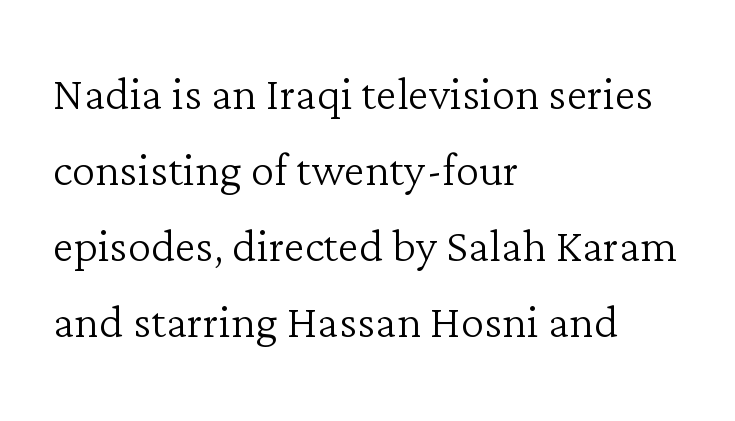
Look at the bottom of the vertical strokes: they flare into serifs here. Here the designer chose a conventional face with non-uniform glyph widths. Posture: vertical. Underline: absent. Ink coverage per letter is moderate at most. These lines sit exactly where default settings would place them.
